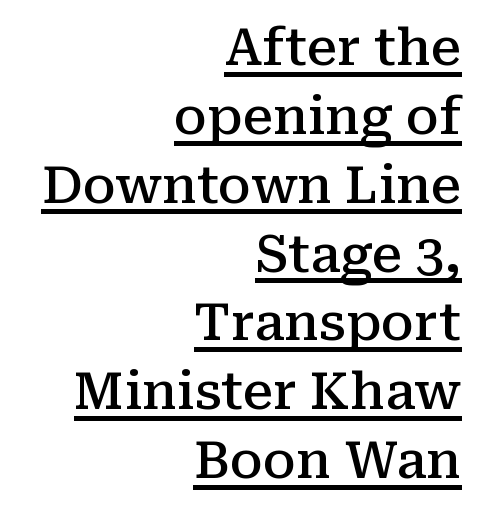
Q: Is the text bold? A: Semi-bold.
Q: Is the text italic (slanted)? A: No, it is upright.
Q: Is the typeface a serif or a sans-serif typeface? A: Serif.
Q: Is the text underlined? A: Yes.
Q: How is the paragraph aligned? A: Right-aligned.
Q: Is the spacing between letters normal or unusually wide? A: Normal.
Q: Is the spacing between lines tight, normal or loose? A: Normal.
Q: Width (condensed, normal, or wide)? A: Normal.
Q: Stroke contrast? A: Medium.
Q: x-height? A: Medium.
Q: Monospaced? A: No.
